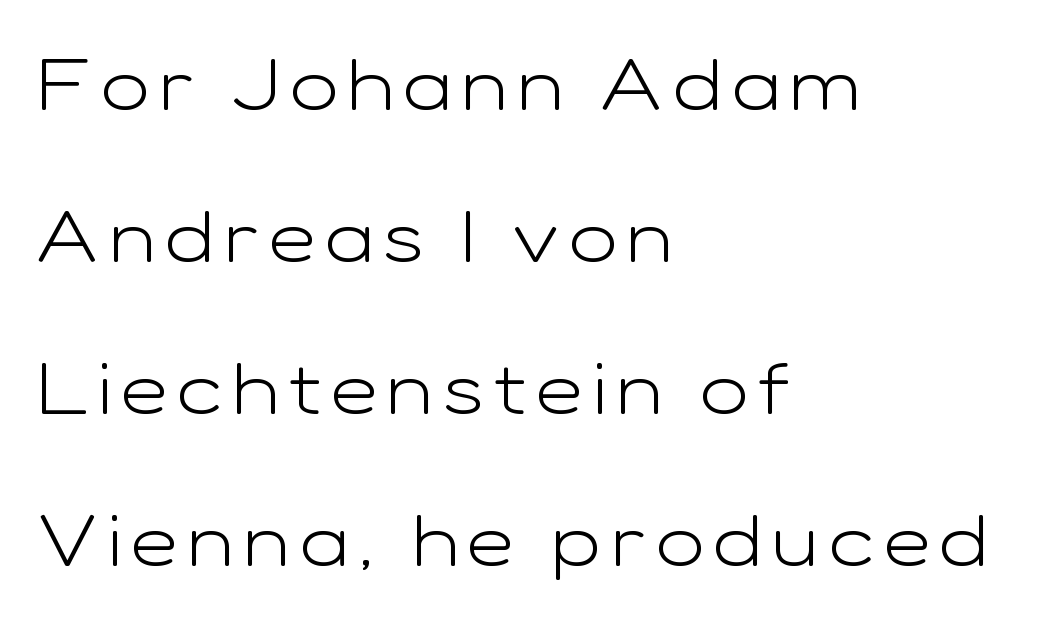
{"serif": "no", "italic": "no", "bold": "no", "weight": "light", "width": "wide", "stroke_contrast": "low", "x_height": "medium", "monospaced": "no", "underline": "no", "align": "left", "line_spacing": "loose", "line_spacing_ratio": 2.08, "glyph_px": 73}
